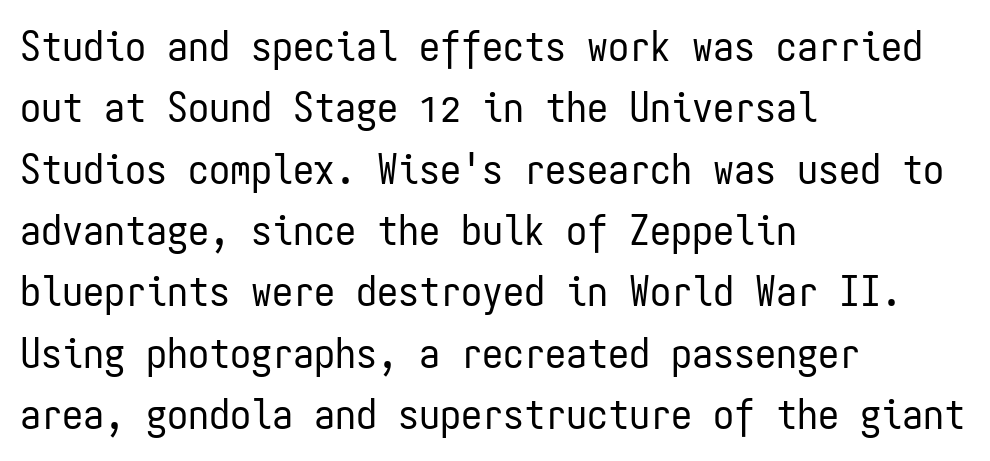
Q: Is the text bold? A: No.
Q: Is the text italic (slanted)? A: No, it is upright.
Q: Is the typeface a serif or a sans-serif typeface? A: Sans-serif.
Q: Is the text underlined? A: No.
Q: How is the paragraph aligned? A: Left-aligned.
Q: Is the spacing between letters normal or unusually wide? A: Normal.
Q: Is the spacing between lines tight, normal or loose? A: Normal.
Q: Width (condensed, normal, or wide)? A: Condensed.
Q: Stroke contrast? A: Low.
Q: x-height? A: Medium.
Q: Monospaced? A: Yes.
